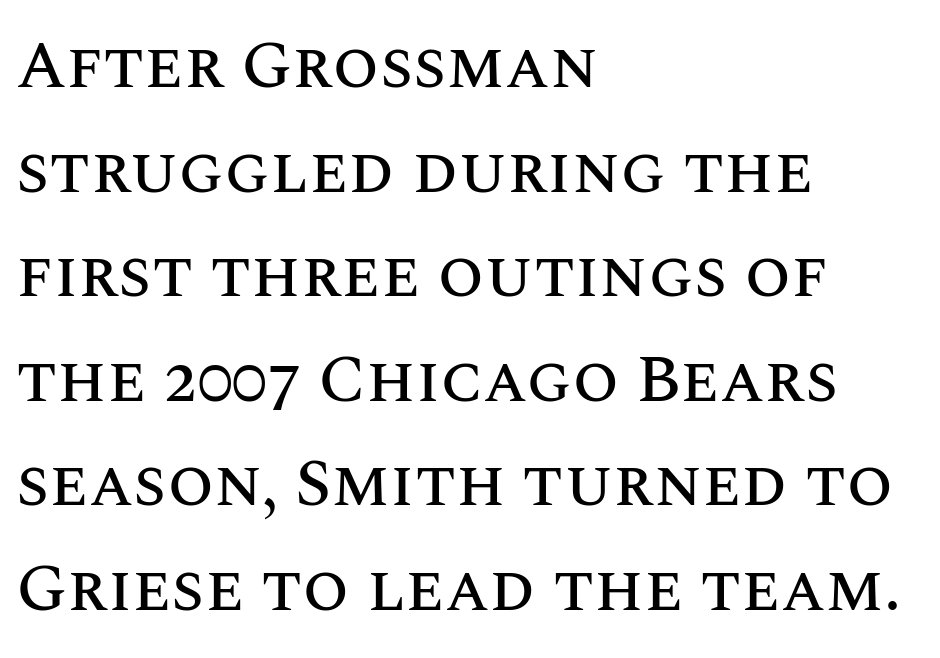
Q: Is the text italic (slanted)? A: No, it is upright.
Q: Is the text underlined? A: No.
Q: How is the paragraph aligned? A: Left-aligned.
Q: Is the spacing between letters normal or unusually wide? A: Normal.
Q: Is the spacing between lines tight, normal or loose? A: Normal.
Q: Width (condensed, normal, or wide)? A: Normal.
Q: Stroke contrast? A: Medium.
Q: x-height? A: Large.
Q: Monospaced? A: No.
